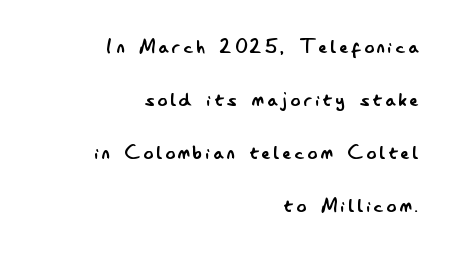
Q: Is the text bold? A: No.
Q: Is the text italic (slanted)? A: No, it is upright.
Q: Is the text underlined? A: No.
Q: How is the paragraph aligned? A: Right-aligned.
Q: Is the spacing between lines tight, normal or loose? A: Loose.
